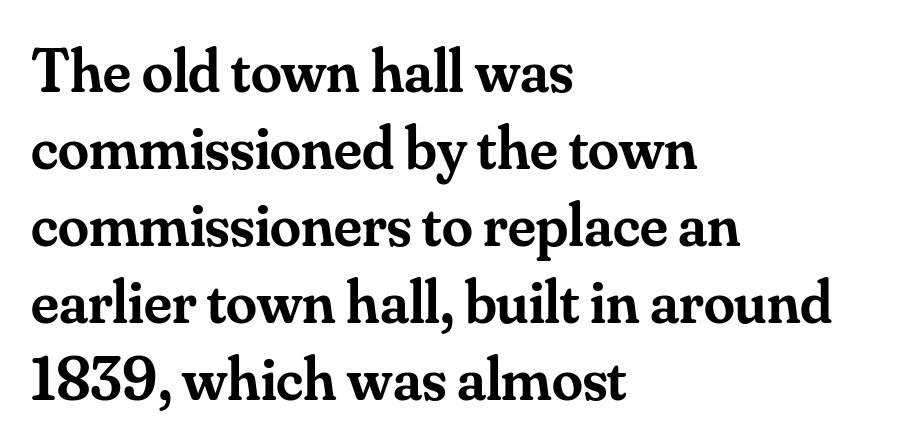
Moderately thickened strokes mark this as semibold type. The horizontal fit of the characters is conventional and even. Check the space under the baseline: it is left empty. The compositor pushed each line to the left boundary. The designer went with a serif here, giving each stem small feet.
